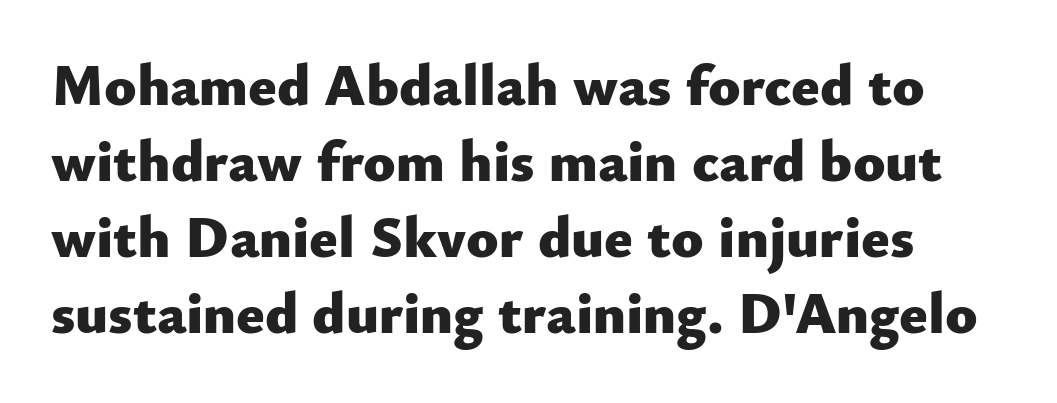
What's the leading like? Ordinary, nothing unusual. Check the space under the baseline: it is left empty. The face used here is rendered with its standard letterfit. Note the varied advance widths — an 'i' is clearly narrower than an 'm'. Stroke terminals: plain, sans-serif. The font is running at its bold setting.
